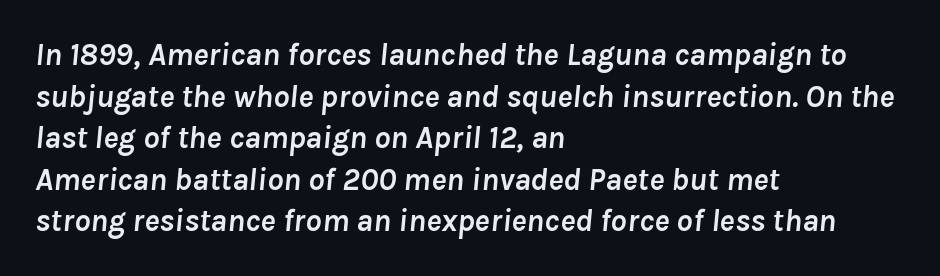
This sample is left-justified, so line endings fall wherever the words run out. Italic: yes, the glyphs are oblique. Typographic density is high because the face is bold. Vertical spacing — default. Type without underlining. There is no visible air inserted between adjacent glyphs.
